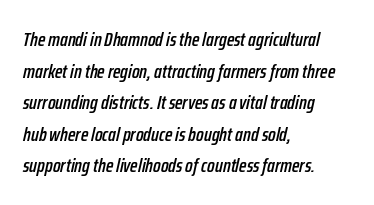
The image shows 20 px text type, italic (leaning right); set left-aligned, normal line spacing (1.58x), normal letter spacing, not underlined.
